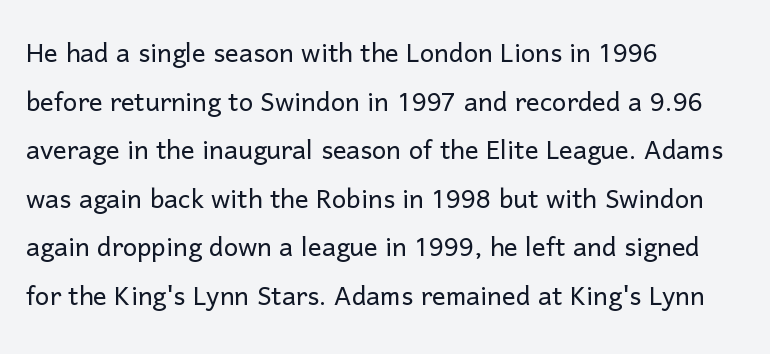
Q: Is the text bold? A: No.
Q: Is the text italic (slanted)? A: No, it is upright.
Q: Is the typeface a serif or a sans-serif typeface? A: Sans-serif.
Q: Is the text underlined? A: No.
Q: How is the paragraph aligned? A: Left-aligned.
Q: Is the spacing between letters normal or unusually wide? A: Normal.
Q: Is the spacing between lines tight, normal or loose? A: Normal.
Q: Width (condensed, normal, or wide)? A: Normal.
Q: Stroke contrast? A: Low.
Q: x-height? A: Medium.
Q: Monospaced? A: No.
